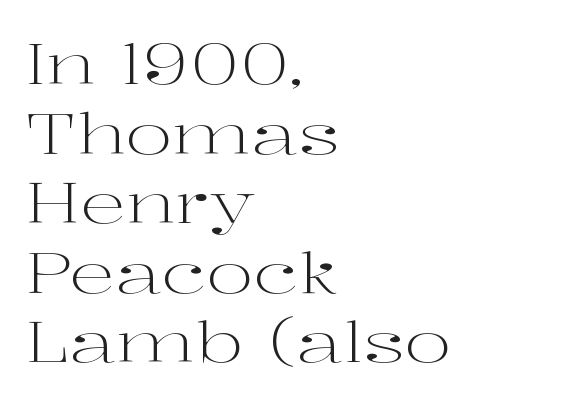
{"serif": "yes", "italic": "no", "bold": "no", "weight": "light", "width": "wide", "stroke_contrast": "high", "x_height": "medium", "monospaced": "no", "underline": "no", "align": "left", "line_spacing_ratio": 1.22, "letter_spacing": "normal", "letter_spacing_em": 0.0, "glyph_px": 57}
